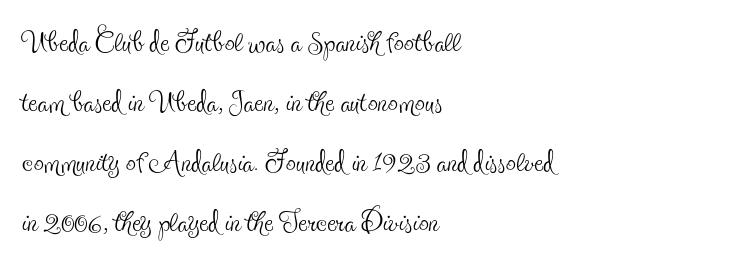
The image shows 40 px thin, condensed serif type; set left-aligned, normal line spacing (1.5x), normal letter spacing, not underlined; a small x-height.
